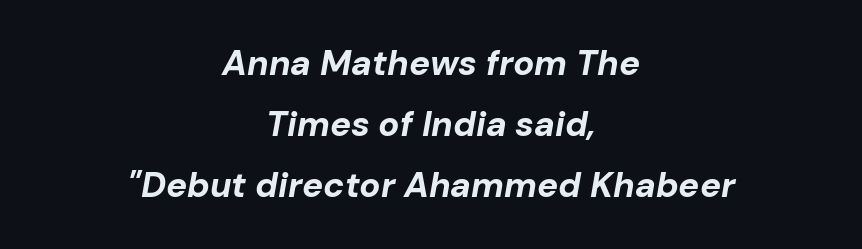
The image shows 35 px bold type, italic (leaning right); set centered, line spacing 1.75x, normal letter spacing, not underlined; low stroke contrast and a medium x-height.
